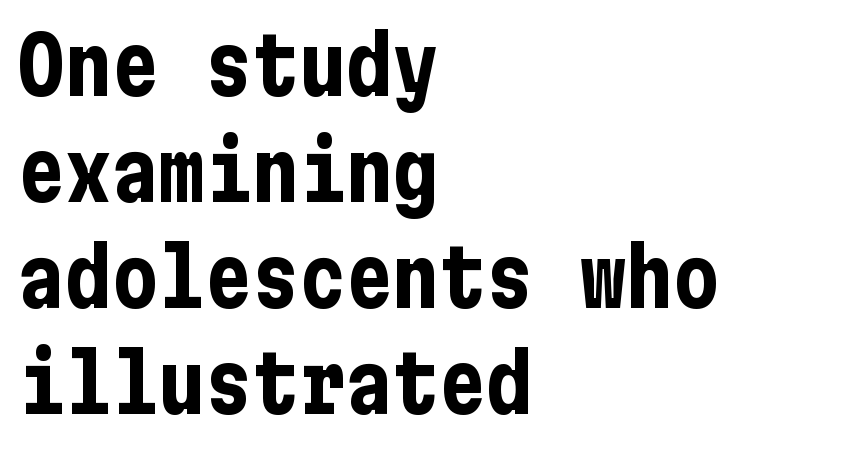
This rendering leaves character spacing at its baseline value. Successive baselines arrive at the customary interval. The letters carry no serifs — their stems end cleanly without finishing strokes. Which margin do the lines hug? The left one — the right edge is uneven. Does the weight exceed regular? Yes, all the way to bold.
